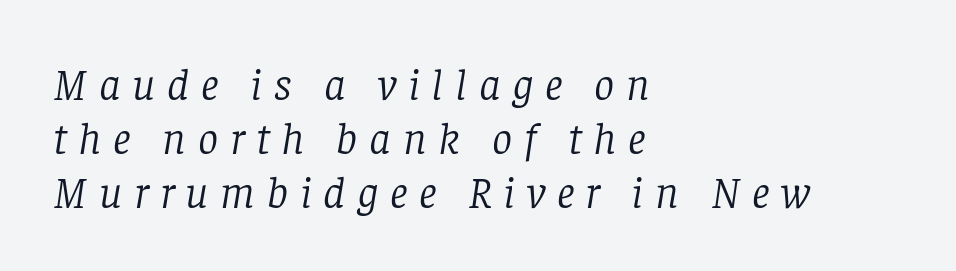
{"serif": "yes", "italic": "yes", "lean": "right", "slant_degrees": 8, "bold": "no", "weight": "light", "width": "normal", "stroke_contrast": "low", "x_height": "large", "monospaced": "no", "underline": "no", "align": "left", "line_spacing_ratio": 1.2, "letter_spacing": "wide", "letter_spacing_em": 0.26, "glyph_px": 45}
